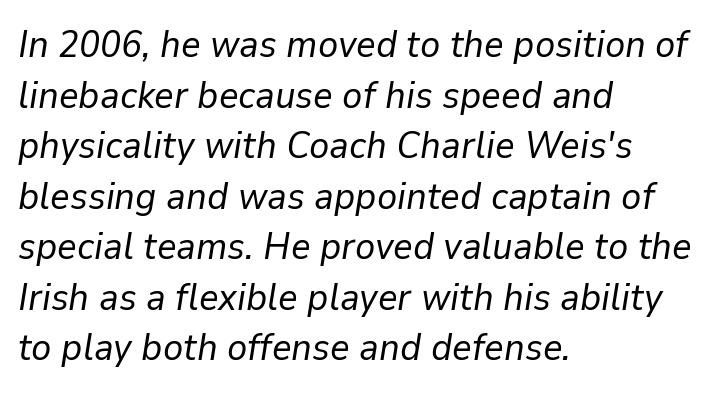
Q: Is the text bold? A: No.
Q: Is the text italic (slanted)? A: Yes, it leans right by about 9 degrees.
Q: Is the text underlined? A: No.
Q: How is the paragraph aligned? A: Left-aligned.
Q: Is the spacing between letters normal or unusually wide? A: Normal.
Q: Is the spacing between lines tight, normal or loose? A: Normal.
Q: Width (condensed, normal, or wide)? A: Normal.
Q: Stroke contrast? A: Low.
Q: x-height? A: Medium.
Q: Monospaced? A: No.
